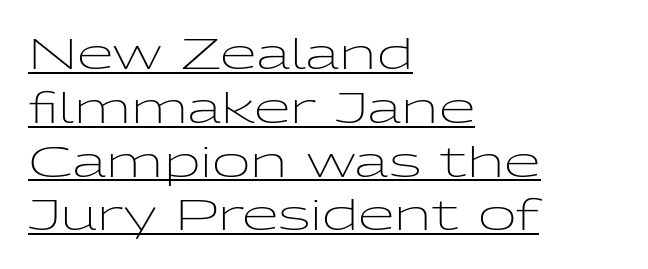
{"serif": "no", "italic": "no", "bold": "no", "weight": "light", "width": "wide", "stroke_contrast": "low", "x_height": "medium", "monospaced": "no", "underline": "yes", "align": "left", "line_spacing": "normal", "line_spacing_ratio": 1.28, "letter_spacing": "normal", "letter_spacing_em": 0.0, "glyph_px": 42}
